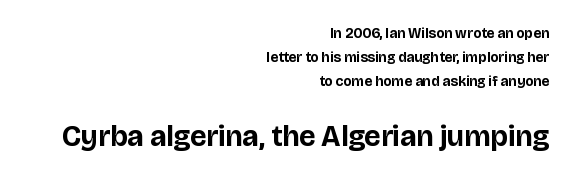
{"serif": "no", "italic": "no", "bold": "yes", "weight": "bold", "width": "normal", "stroke_contrast": "low", "x_height": "large", "monospaced": "no", "underline": "no", "align": "right", "line_spacing_ratio": 1.71, "letter_spacing": "normal", "letter_spacing_em": 0.0, "larger_block": "second", "size_ratio": 2.07, "glyph_px": 29}
